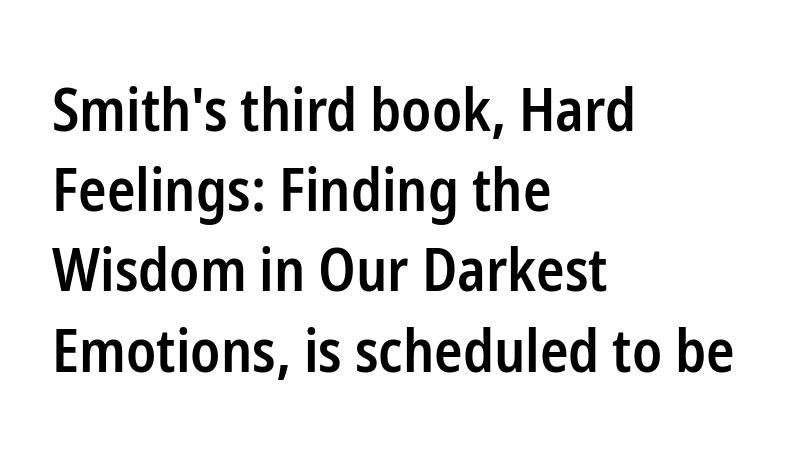
{"serif": "no", "italic": "no", "bold": "semi", "weight": "semibold", "width": "condensed", "stroke_contrast": "low", "x_height": "medium", "monospaced": "no", "underline": "no", "align": "left", "line_spacing": "normal", "line_spacing_ratio": 1.36, "letter_spacing": "normal", "letter_spacing_em": 0.0, "glyph_px": 59}
